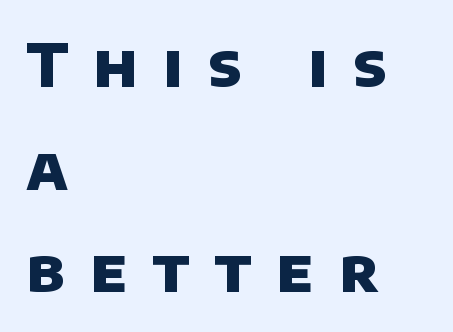
These lines are set flush left with a ragged right edge. I'd describe the lettering as bold — thick and assertive. No word sits above an underline. This rendering widens character spacing well past its baseline value. The letters advance in unequal steps, a hallmark of proportional type. The rendering shows plain stroke endings on the letterforms — a sans-serif design.
